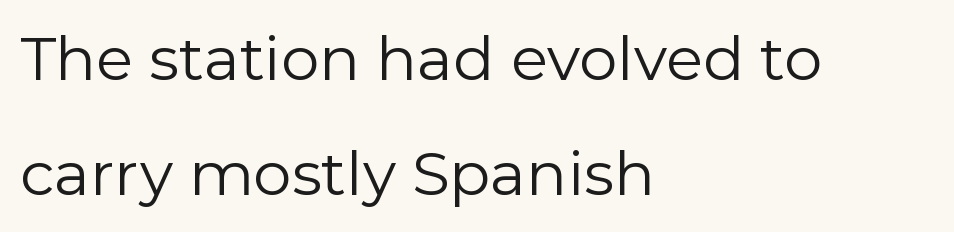
{"serif": "no", "italic": "no", "bold": "no", "weight": "regular", "width": "normal", "stroke_contrast": "low", "x_height": "medium", "monospaced": "no", "underline": "no", "align": "left", "line_spacing_ratio": 1.89, "letter_spacing": "normal", "letter_spacing_em": 0.0, "glyph_px": 61}
